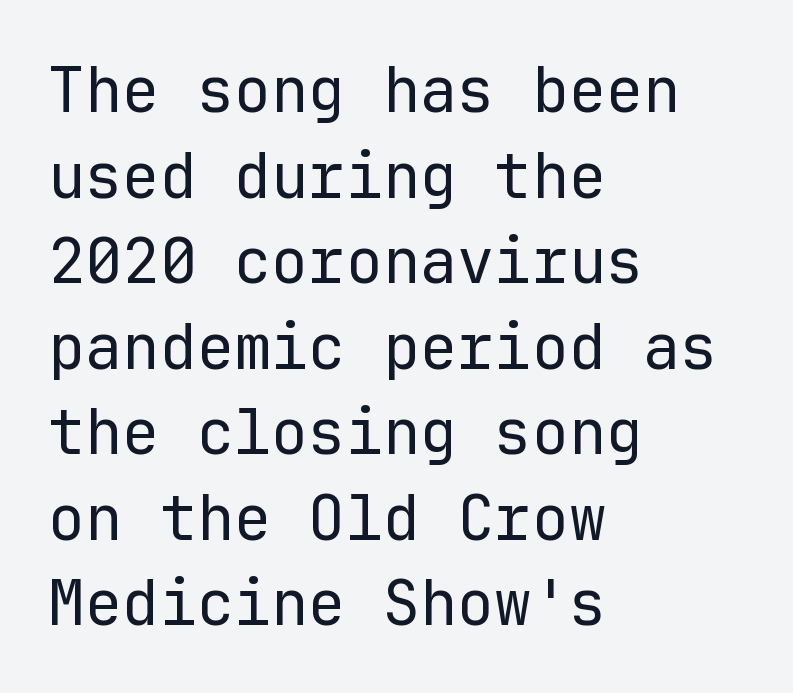
Clear beneath every line of the passage. What stands out about the letter spacing? Nothing — it is the standard amount. Nope, no serifs anywhere on these letters. Every character here occupies the same horizontal width, giving the sample a typewriter-like rhythm. Caption: multi-line text, flush left, ragged right.
